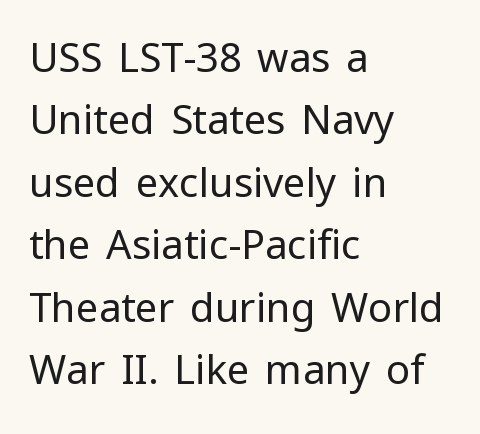
{"serif": "no", "italic": "no", "bold": "no", "weight": "regular", "width": "normal", "stroke_contrast": "low", "x_height": "medium", "monospaced": "no", "underline": "no", "align": "left", "line_spacing": "normal", "line_spacing_ratio": 1.56, "letter_spacing": "normal", "letter_spacing_em": 0.0, "glyph_px": 40}
